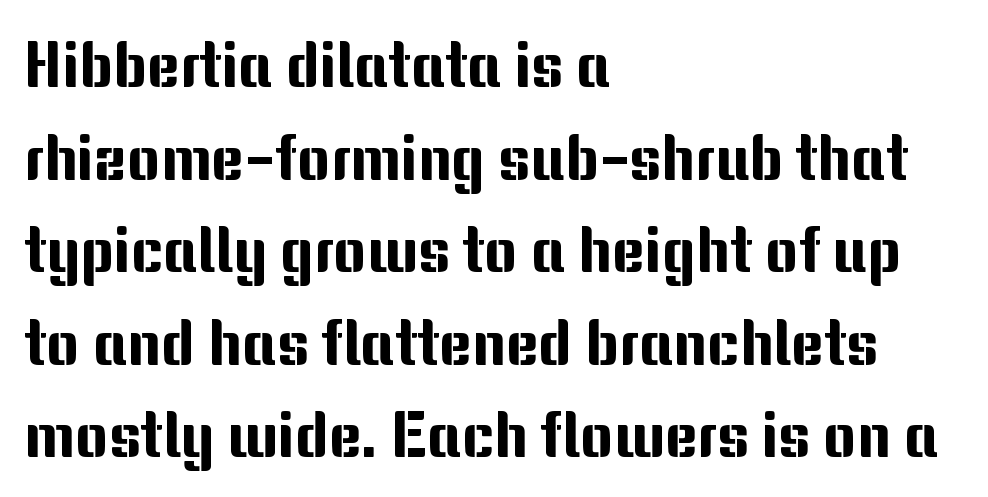
Q: Is the text italic (slanted)? A: No, it is upright.
Q: Is the typeface a serif or a sans-serif typeface? A: Sans-serif.
Q: Is the text underlined? A: No.
Q: How is the paragraph aligned? A: Left-aligned.
Q: Is the spacing between letters normal or unusually wide? A: Normal.
Q: Is the spacing between lines tight, normal or loose? A: Normal.
Q: Width (condensed, normal, or wide)? A: Normal.
Q: Stroke contrast? A: Medium.
Q: x-height? A: Medium.
Q: Monospaced? A: No.
